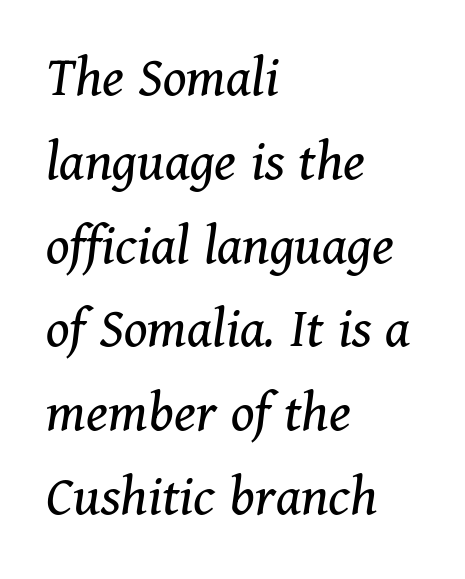
{"serif": "yes", "italic": "yes", "lean": "right", "slant_degrees": 11, "bold": "no", "weight": "regular", "width": "normal", "stroke_contrast": "medium", "x_height": "medium", "monospaced": "no", "underline": "no", "align": "left", "line_spacing": "normal", "line_spacing_ratio": 1.42, "letter_spacing": "normal", "letter_spacing_em": 0.0, "glyph_px": 59}
